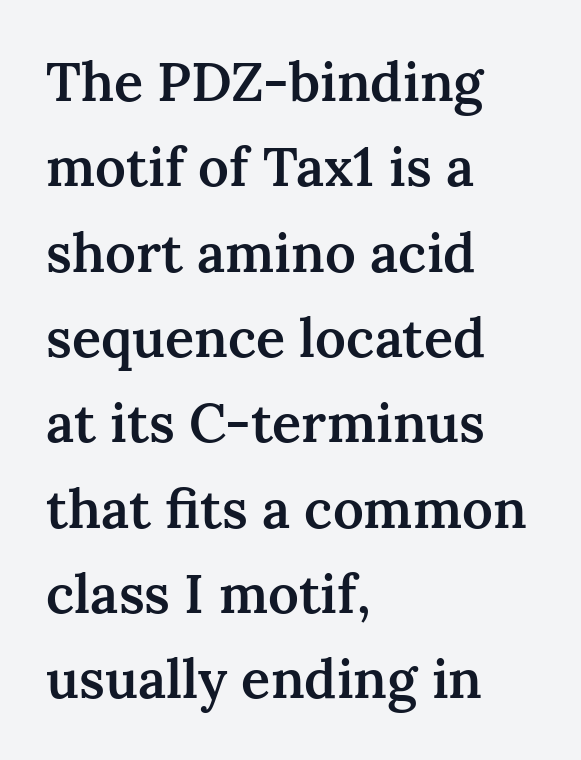
Q: Is the text bold? A: Semi-bold.
Q: Is the text italic (slanted)? A: No, it is upright.
Q: Is the typeface a serif or a sans-serif typeface? A: Serif.
Q: Is the text underlined? A: No.
Q: How is the paragraph aligned? A: Left-aligned.
Q: Is the spacing between letters normal or unusually wide? A: Normal.
Q: Is the spacing between lines tight, normal or loose? A: Normal.
Q: Width (condensed, normal, or wide)? A: Normal.
Q: Stroke contrast? A: Medium.
Q: x-height? A: Medium.
Q: Monospaced? A: No.
